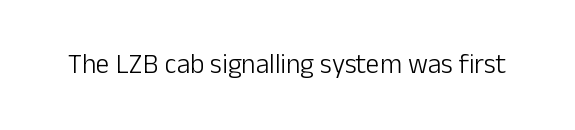
Has an underline been added? It has not. The type is set solid horizontally, with unmodified tracking. The characters are drawn with everyday or finer stroke widths. Every character sits straight up, as roman type does.
